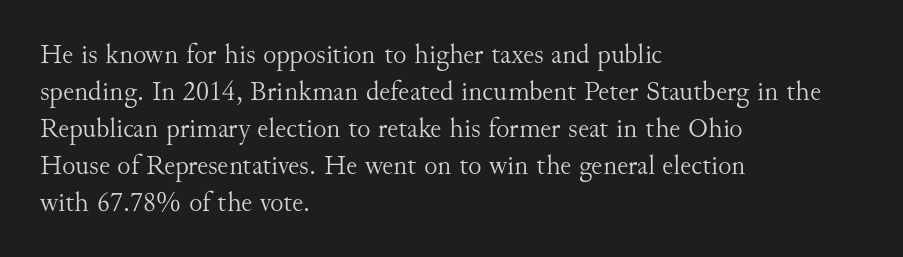
{"serif": "yes", "italic": "no", "bold": "no", "weight": "light", "width": "normal", "stroke_contrast": "medium", "x_height": "small", "monospaced": "no", "underline": "no", "align": "left", "line_spacing": "normal", "line_spacing_ratio": 1.32, "letter_spacing": "normal", "letter_spacing_em": 0.0, "glyph_px": 28}
